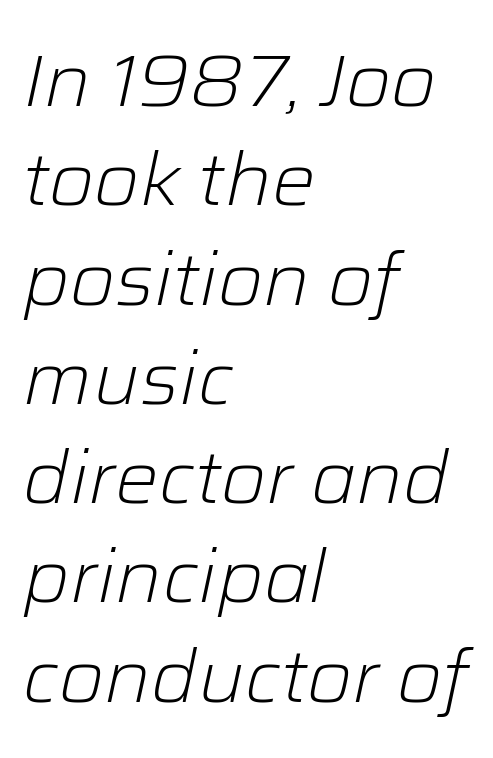
The image shows 73 px light type, italic (leaning right); set left-aligned, normal line spacing (1.36x), normal letter spacing, not underlined; low stroke contrast and a medium x-height.
